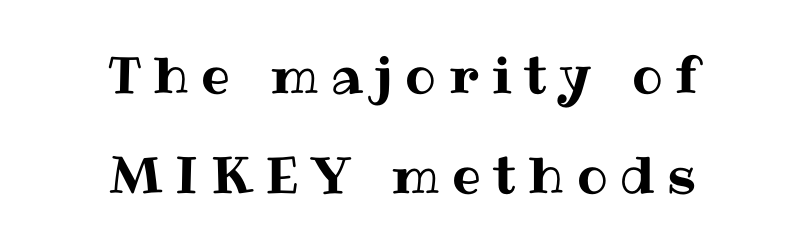
Looks like regular typesetting: each glyph gets only the width it needs. The setting favours the middle, as headings and verse often do. The block of text is sparse from top to bottom, with ample space between rows. Any mark beneath the type? The region is blank.
